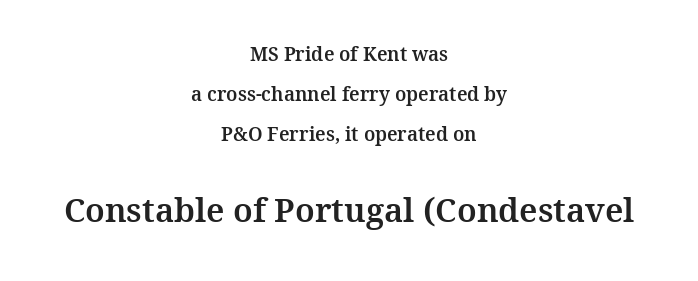
{"serif": "yes", "italic": "no", "width": "normal", "stroke_contrast": "medium", "x_height": "medium", "monospaced": "no", "underline": "no", "align": "center", "line_spacing": "loose", "line_spacing_ratio": 2.1, "letter_spacing": "normal", "letter_spacing_em": 0.0, "larger_block": "second", "size_ratio": 1.74, "glyph_px": 33}
